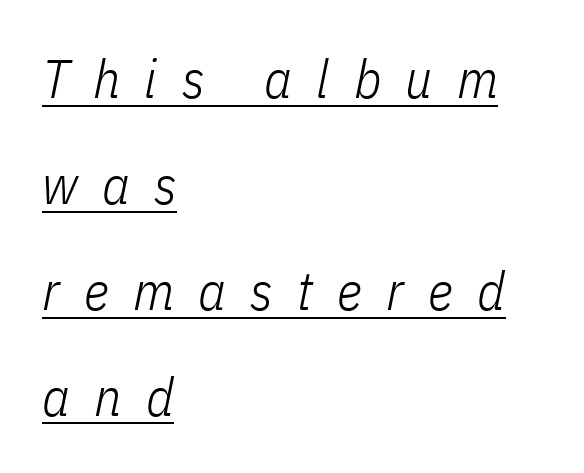
The cut favours lightness, reaching ordinary text weight at its darkest. The lettering is marked with a stroke running underneath it. The rendering uses natural spacing where letterforms have individual widths. Observe the lean: these are italic letterforms.
